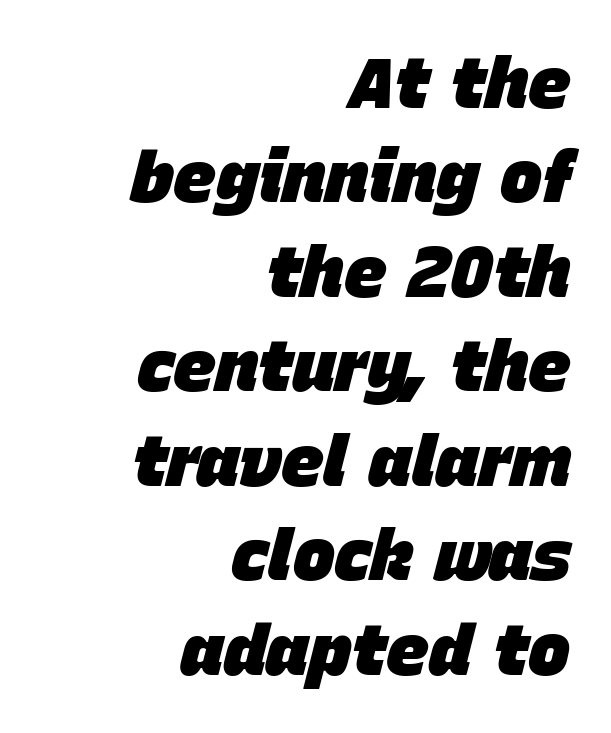
Q: Is the text bold? A: Yes.
Q: Is the text italic (slanted)? A: Yes, it leans right by about 15 degrees.
Q: Is the text underlined? A: No.
Q: How is the paragraph aligned? A: Right-aligned.
Q: Is the spacing between letters normal or unusually wide? A: Normal.
Q: Is the spacing between lines tight, normal or loose? A: Normal.
Q: Width (condensed, normal, or wide)? A: Normal.
Q: Stroke contrast? A: Low.
Q: x-height? A: Large.
Q: Monospaced? A: No.
